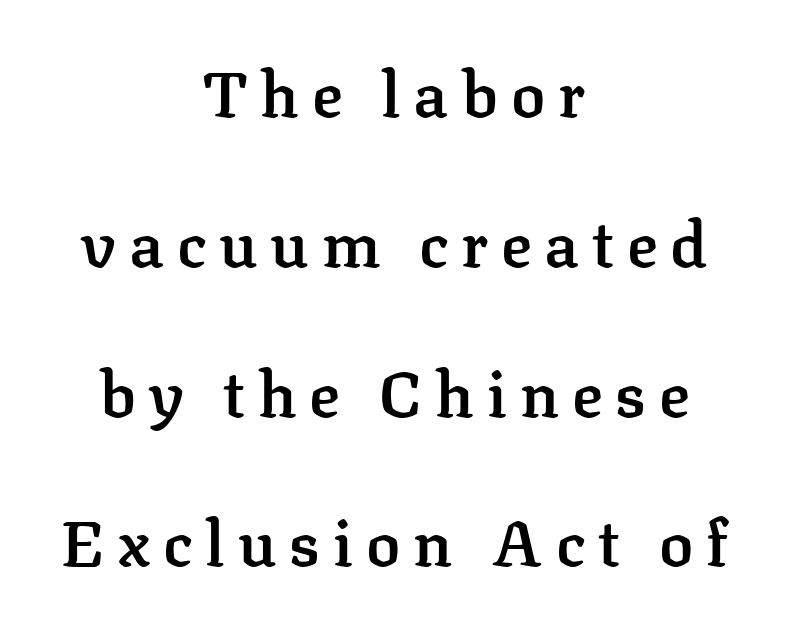
The type is letterspaced generously, with wide tracking. The designer dialed line spacing up above the default. Letterform terminals end in serifs throughout the passage. You could not count columns in this text — the font is proportionally spaced. Horizontally, the lines are justified to the midpoint only.
